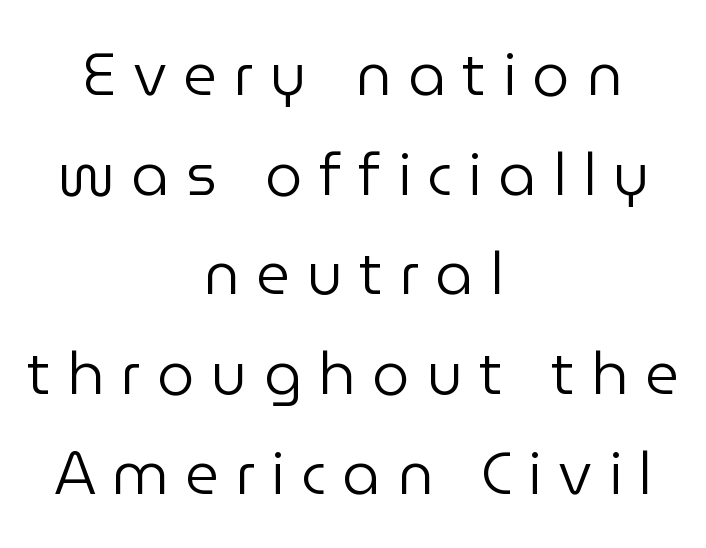
The vertical gap from one line to the next is medium. Is the block centered? Yes — each line is placed symmetrically about the middle. No chunkiness to these letters — they're not bold. The rendering inserts visible extra space after every character.
